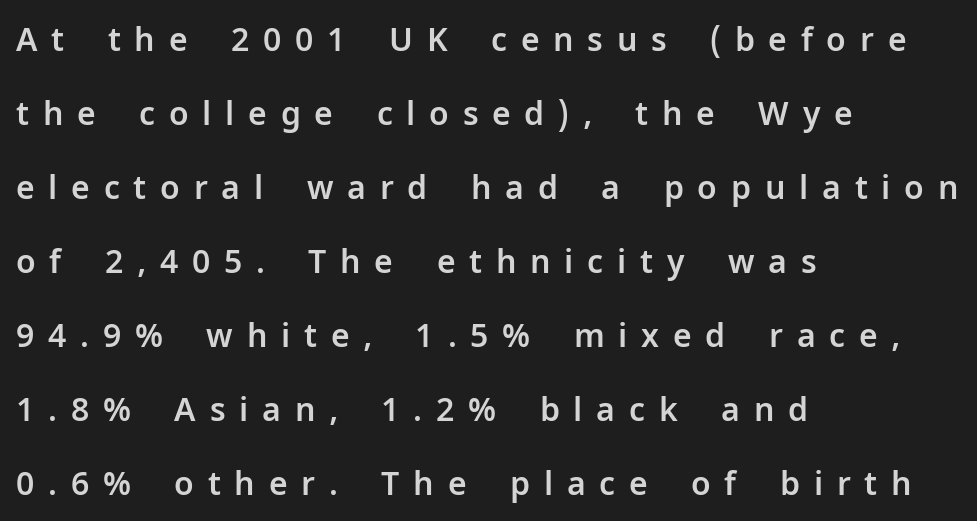
{"serif": "no", "italic": "no", "width": "normal", "stroke_contrast": "low", "x_height": "medium", "monospaced": "no", "underline": "no", "align": "left", "line_spacing": "loose", "line_spacing_ratio": 2.31, "letter_spacing": "wide", "letter_spacing_em": 0.43, "glyph_px": 32}
